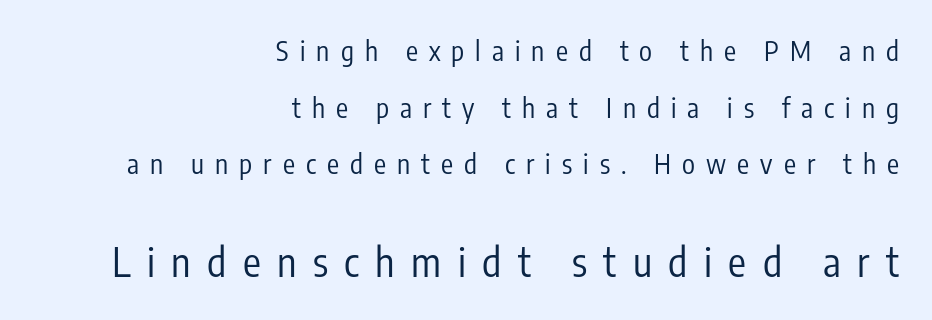
Does the lettering tilt? It doesn't — this is upright. Quick note: interline space is abundant. The passage shown is not bold in any degree. The typeface chosen for these lines omits serifs. Caption: multi-line text, flush right, ragged left.
